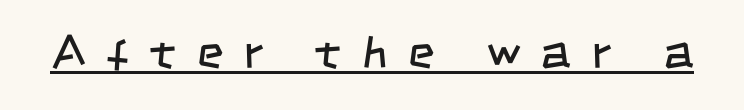
{"serif": "no", "bold": "no", "weight": "regular", "width": "condensed", "stroke_contrast": "low", "x_height": "large", "monospaced": "no", "underline": "yes", "letter_spacing": "wide", "letter_spacing_em": 0.46, "glyph_px": 45}
